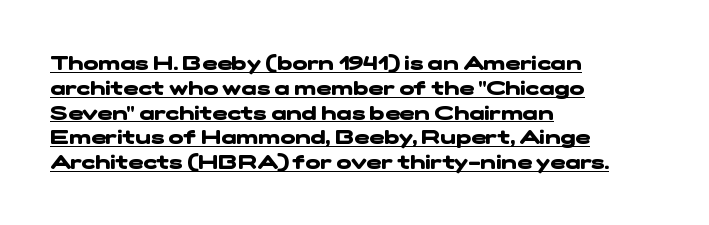
{"bold": "yes", "underline": "yes", "align": "left", "line_spacing_ratio": 1.24, "letter_spacing": "normal", "letter_spacing_em": 0.0, "glyph_px": 20}
